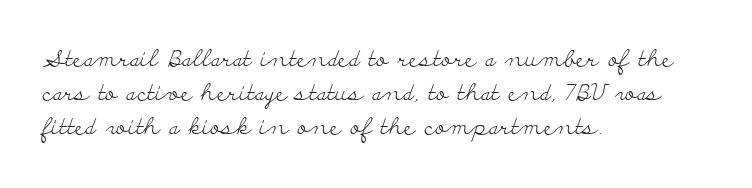
Q: Is the text bold? A: No.
Q: Is the text italic (slanted)? A: Yes.
Q: Is the text underlined? A: No.
Q: How is the paragraph aligned? A: Left-aligned.
Q: Is the spacing between letters normal or unusually wide? A: Normal.
Q: Is the spacing between lines tight, normal or loose? A: Normal.
